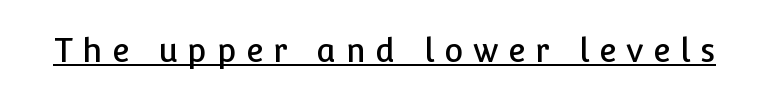
Q: Is the text italic (slanted)? A: No, it is upright.
Q: Is the typeface a serif or a sans-serif typeface? A: Sans-serif.
Q: Is the text underlined? A: Yes.
Q: Is the spacing between letters normal or unusually wide? A: Unusually wide.
Q: Width (condensed, normal, or wide)? A: Normal.
Q: Stroke contrast? A: Low.
Q: x-height? A: Medium.
Q: Monospaced? A: No.
